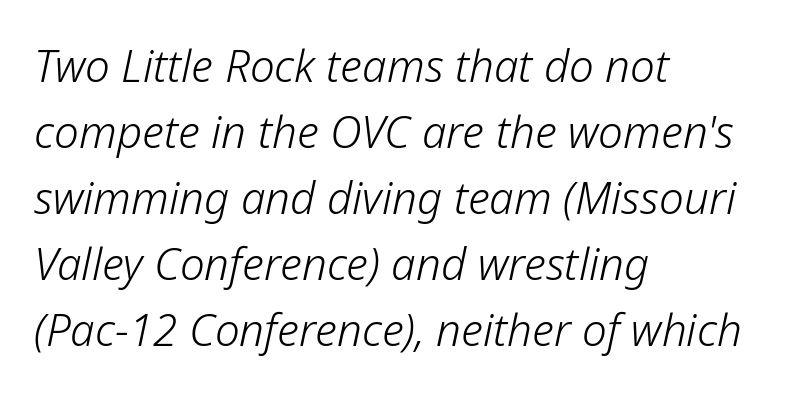
Q: Is the text bold? A: No.
Q: Is the text italic (slanted)? A: Yes, it leans right by about 12 degrees.
Q: Is the text underlined? A: No.
Q: How is the paragraph aligned? A: Left-aligned.
Q: Is the spacing between letters normal or unusually wide? A: Normal.
Q: Is the spacing between lines tight, normal or loose? A: Normal.
Q: Width (condensed, normal, or wide)? A: Normal.
Q: Stroke contrast? A: Low.
Q: x-height? A: Medium.
Q: Monospaced? A: No.
